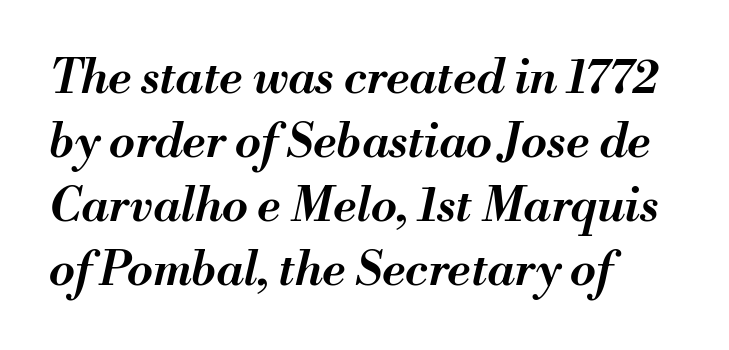
Q: Is the text bold? A: Semi-bold.
Q: Is the text italic (slanted)? A: Yes, it leans right by about 13 degrees.
Q: Is the text underlined? A: No.
Q: How is the paragraph aligned? A: Left-aligned.
Q: Is the spacing between letters normal or unusually wide? A: Normal.
Q: Is the spacing between lines tight, normal or loose? A: Normal.
Q: Width (condensed, normal, or wide)? A: Normal.
Q: Stroke contrast? A: Medium.
Q: x-height? A: Small.
Q: Monospaced? A: No.
